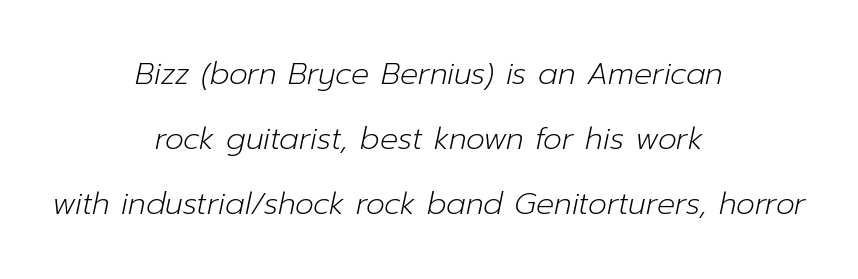
Reading down the block, each line starts at a different indent, mirrored at its end. Stroke mass is kept to a normal reading level or below. Note the varied advance widths — an 'i' is clearly narrower than an 'm'. Between one letter and the next there's only the usual sliver of space. The glyphs look as if they've been sheared to an angle. Plain, unruled lines of type.
